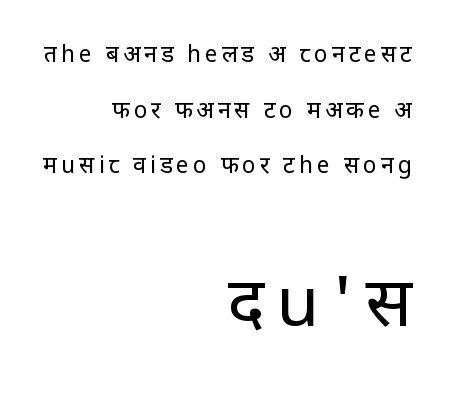
{"serif": "no", "italic": "no", "bold": "no", "weight": "regular", "width": "normal", "stroke_contrast": "low", "x_height": "large", "monospaced": "no", "underline": "no", "align": "right", "line_spacing": "loose", "line_spacing_ratio": 2.42, "larger_block": "second", "size_ratio": 3.0, "glyph_px": 69}
